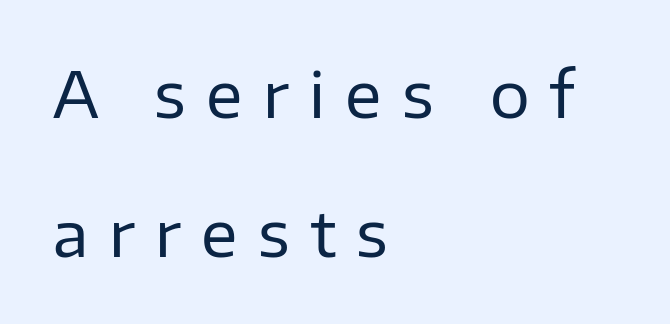
{"serif": "no", "italic": "no", "bold": "no", "weight": "regular", "width": "normal", "stroke_contrast": "low", "x_height": "medium", "monospaced": "no", "underline": "no", "align": "left", "line_spacing": "loose", "line_spacing_ratio": 2.2, "letter_spacing": "wide", "letter_spacing_em": 0.32, "glyph_px": 63}
